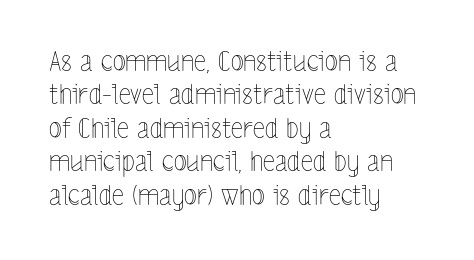
No letter is thick-stroked: the sample isn't bold. This rendering leaves character spacing at its baseline value. A bare baseline throughout the passage. Line beginnings align vertically; line endings do not. This sample uses an upright cut, with every glyph sitting square on the baseline.
